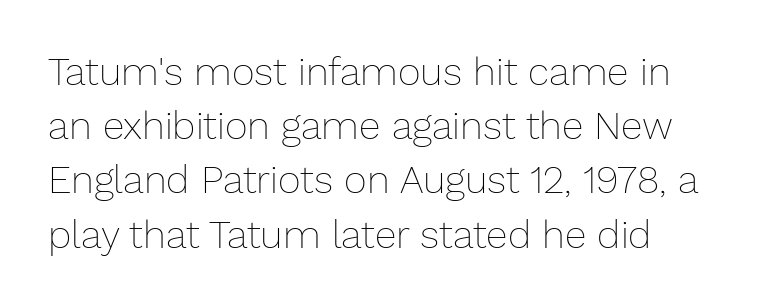
{"italic": "no", "bold": "no", "weight": "thin", "width": "normal", "stroke_contrast": "low", "x_height": "medium", "monospaced": "no", "underline": "no", "line_spacing": "normal", "line_spacing_ratio": 1.39, "letter_spacing": "normal", "letter_spacing_em": 0.0, "glyph_px": 39}
